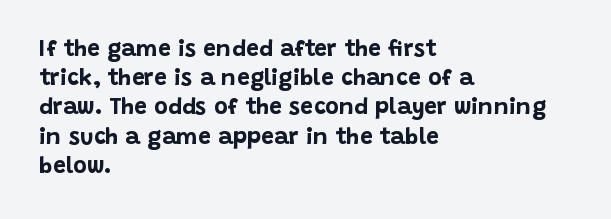
Q: Is the text bold? A: Yes.
Q: Is the text italic (slanted)? A: No, it is upright.
Q: Is the text underlined? A: No.
Q: How is the paragraph aligned? A: Left-aligned.
Q: Is the spacing between letters normal or unusually wide? A: Normal.
Q: Is the spacing between lines tight, normal or loose? A: Normal.
